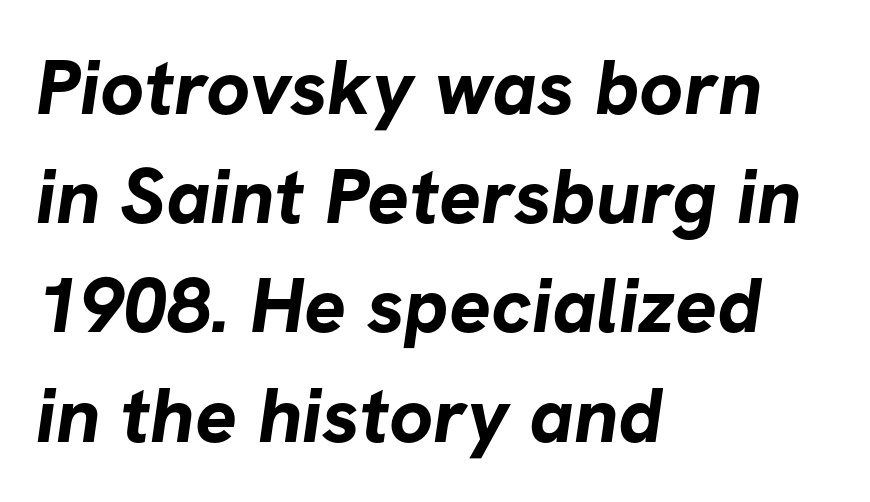
In terms of letterspacing, this is plain default setting. The passage shown is typeset with a sans-serif family. The line-height multiplier appears to be the usual default. Do the characters align in a grid? No, the font is proportional. The rendering anchors every line to the left-hand side. The passage shown is not underscored anywhere.
